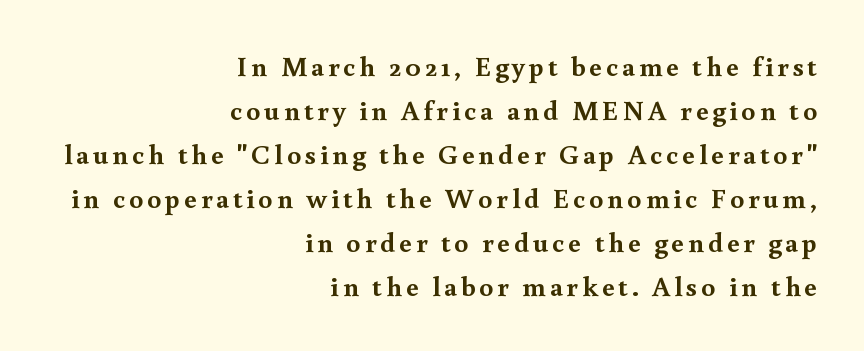
Q: Is the text bold? A: Yes.
Q: Is the text italic (slanted)? A: No, it is upright.
Q: Is the typeface a serif or a sans-serif typeface? A: Serif.
Q: Is the text underlined? A: No.
Q: How is the paragraph aligned? A: Right-aligned.
Q: Is the spacing between lines tight, normal or loose? A: Normal.
Q: Width (condensed, normal, or wide)? A: Normal.
Q: x-height? A: Small.
Q: Monospaced? A: No.
